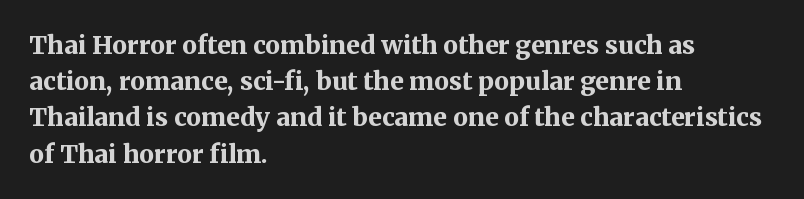
The image shows 25 px bold type, upright; set left-aligned, normal line spacing (1.45x), normal letter spacing, not underlined.
